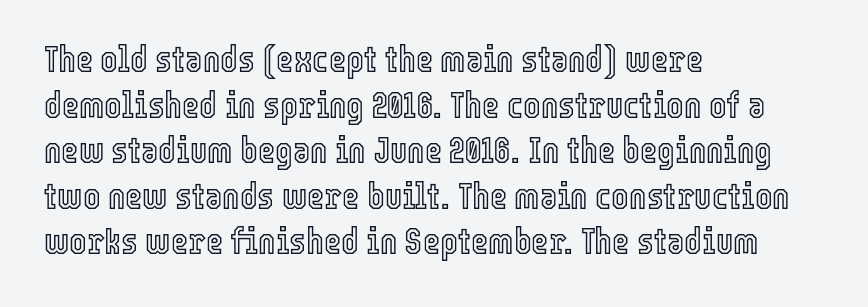
{"italic": "no", "width": "condensed", "x_height": "medium", "monospaced": "no", "underline": "no", "align": "left", "line_spacing_ratio": 1.23, "letter_spacing": "normal", "letter_spacing_em": 0.0, "glyph_px": 37}
